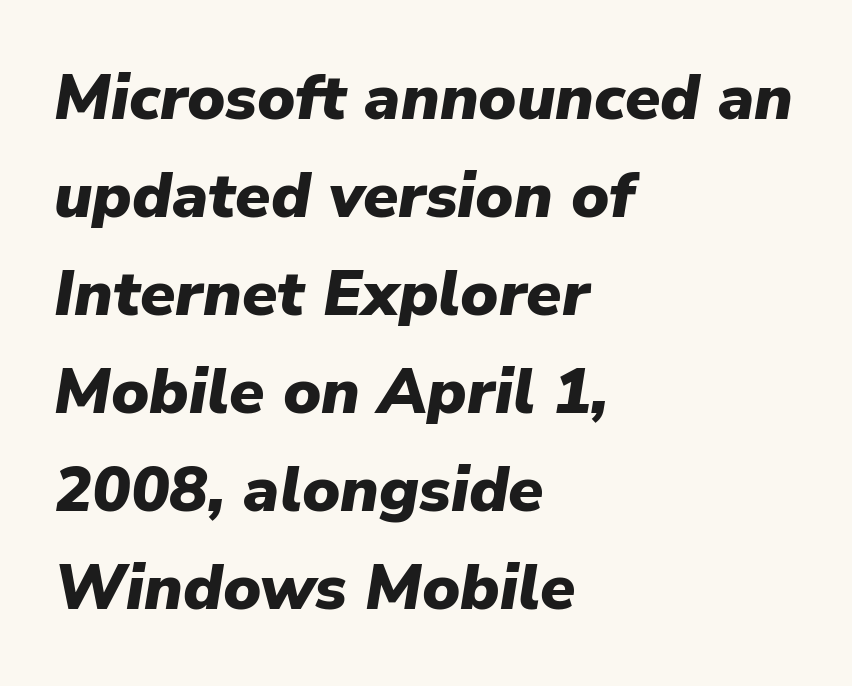
Q: Is the text bold? A: Yes.
Q: Is the text italic (slanted)? A: Yes, it leans right by about 9 degrees.
Q: Is the text underlined? A: No.
Q: How is the paragraph aligned? A: Left-aligned.
Q: Is the spacing between letters normal or unusually wide? A: Normal.
Q: Is the spacing between lines tight, normal or loose? A: Normal.
Q: Width (condensed, normal, or wide)? A: Normal.
Q: Stroke contrast? A: Low.
Q: x-height? A: Medium.
Q: Monospaced? A: No.
